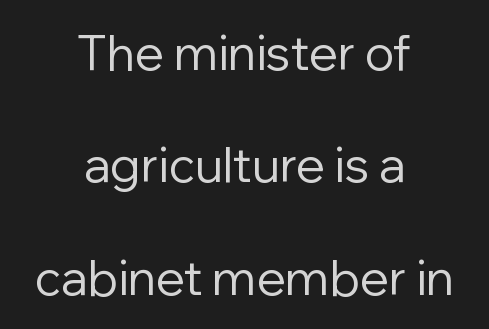
The image shows 48 px regular-weight sans-serif type, upright; set centered, loose line spacing (2.34x), normal letter spacing, not underlined; low stroke contrast and a medium x-height.
